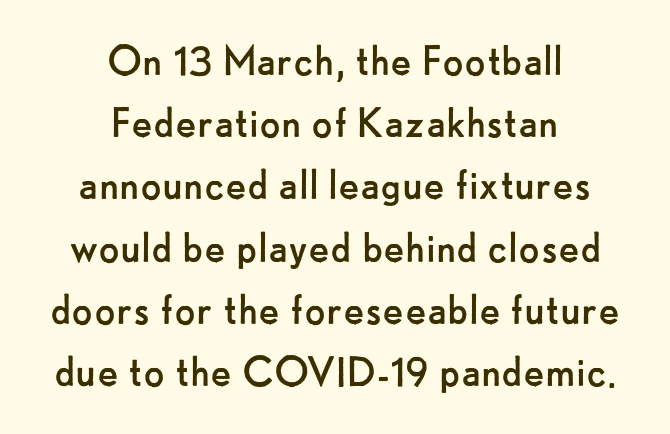
Is there any slant? The stems are plumb. Any mark beneath the type? The region is blank. No extra tracking has been applied to these lines. Looks like regular typesetting: each glyph gets only the width it needs. What's the leading like? Ordinary, nothing unusual.
